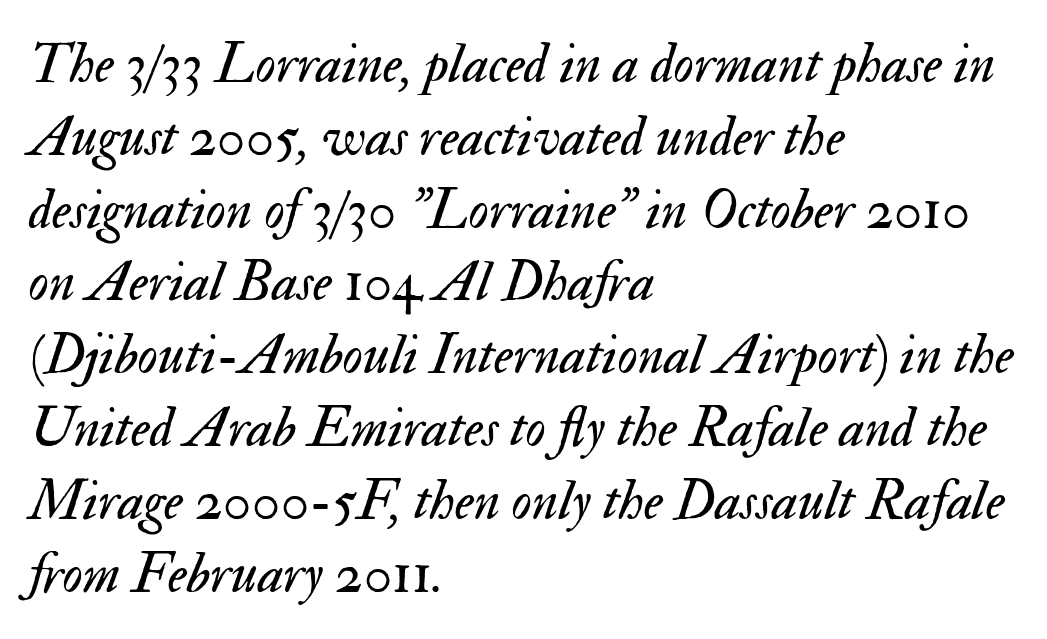
The image shows 56 px regular-weight type, italic (leaning right); set left-aligned, normal line spacing (1.3x), normal letter spacing, not underlined; medium stroke contrast and a small x-height.
